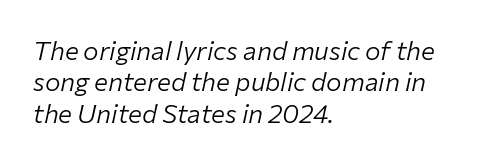
Stroke thickness stays within the range of a standard reading face or lighter. A clean baseline with only descenders dipping below it. The passage is arranged the way most books set body copy — flush left. Posture: slanted. The letterforms sit shoulder to shoulder at normal distance.
